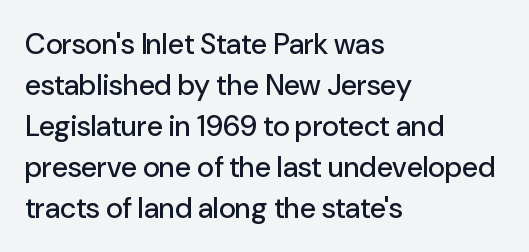
{"serif": "no", "italic": "no", "width": "normal", "stroke_contrast": "low", "x_height": "medium", "monospaced": "no", "underline": "no", "align": "left", "line_spacing": "normal", "line_spacing_ratio": 1.41, "letter_spacing": "normal", "letter_spacing_em": 0.0, "glyph_px": 29}
